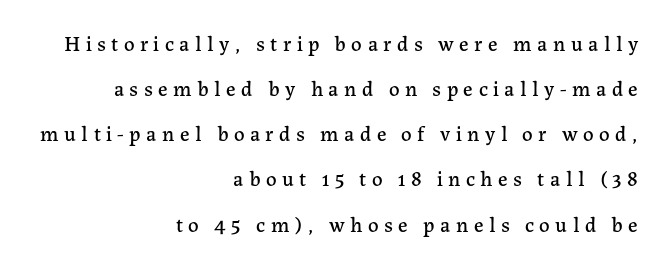
{"italic": "no", "underline": "no", "align": "right", "line_spacing": "loose", "line_spacing_ratio": 2.15, "letter_spacing": "wide", "letter_spacing_em": 0.26, "glyph_px": 21}
